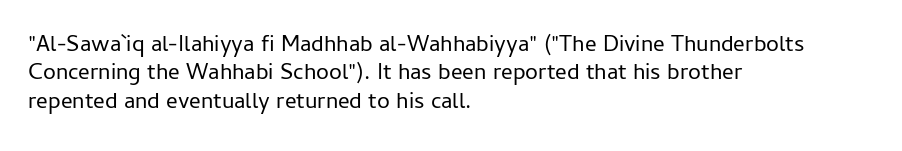
The image shows 23 px text type, upright; set left-aligned, line spacing 1.23x, normal letter spacing, not underlined.
